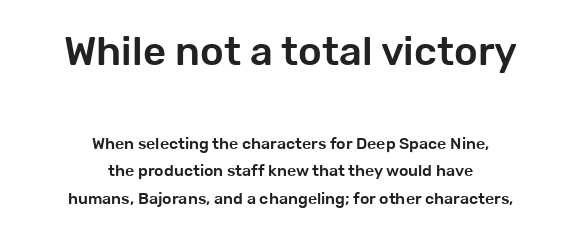
Q: Is the text italic (slanted)? A: No, it is upright.
Q: Is the typeface a serif or a sans-serif typeface? A: Sans-serif.
Q: Is the text underlined? A: No.
Q: How is the paragraph aligned? A: Centered.
Q: Is the spacing between letters normal or unusually wide? A: Normal.
Q: Which block of text is set in a larger size, the first (top) or the second (bottom)? A: The first (top) one.
Q: Width (condensed, normal, or wide)? A: Normal.
Q: Stroke contrast? A: Low.
Q: x-height? A: Medium.
Q: Monospaced? A: No.
